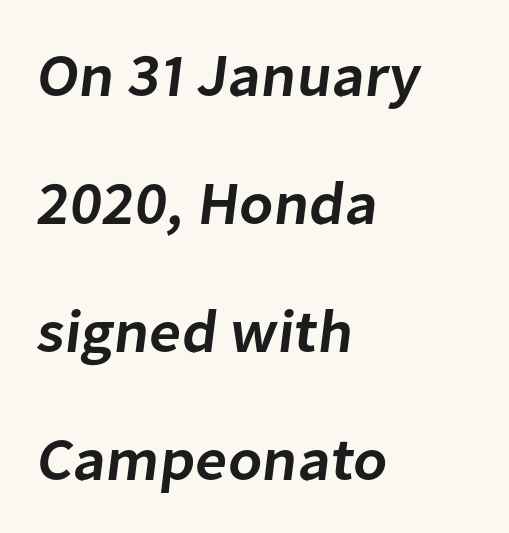
{"serif": "no", "bold": "semi", "weight": "semibold", "width": "normal", "stroke_contrast": "low", "x_height": "medium", "monospaced": "no", "underline": "no", "align": "left", "line_spacing": "loose", "line_spacing_ratio": 2.1, "letter_spacing": "normal", "letter_spacing_em": 0.0, "glyph_px": 61}
